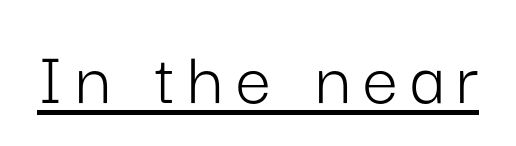
Tall strokes in this sample are plumb rather than angled. A baseline rule has been typeset under these characters. The letterforms sit at book weight or below. Note the varied advance widths — an 'i' is clearly narrower than an 'm'. Nope, no serifs anywhere on these letters.
